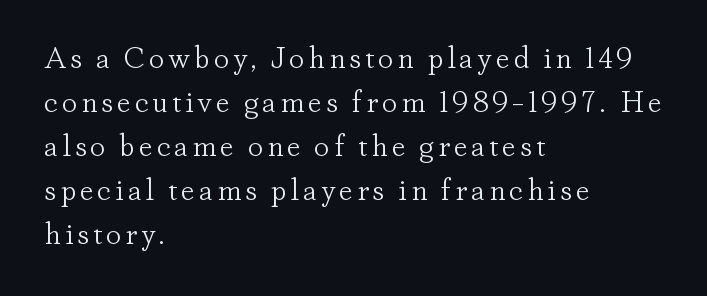
Q: Is the text bold? A: No.
Q: Is the text italic (slanted)? A: No, it is upright.
Q: Is the typeface a serif or a sans-serif typeface? A: Serif.
Q: Is the text underlined? A: No.
Q: How is the paragraph aligned? A: Left-aligned.
Q: Is the spacing between lines tight, normal or loose? A: Normal.
Q: Width (condensed, normal, or wide)? A: Normal.
Q: Stroke contrast? A: Low.
Q: x-height? A: Small.
Q: Monospaced? A: No.
